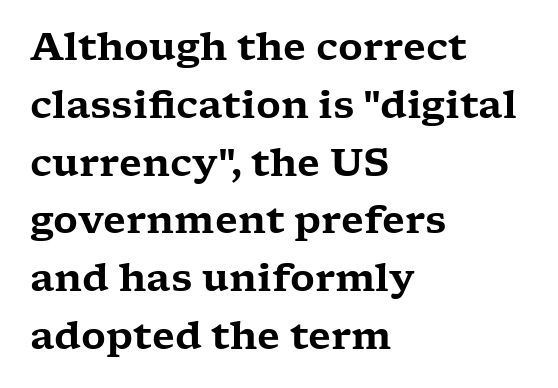
{"serif": "yes", "italic": "no", "width": "wide", "stroke_contrast": "low", "x_height": "medium", "monospaced": "no", "underline": "no", "align": "left", "line_spacing": "normal", "line_spacing_ratio": 1.52, "letter_spacing": "normal", "letter_spacing_em": 0.0, "glyph_px": 38}
